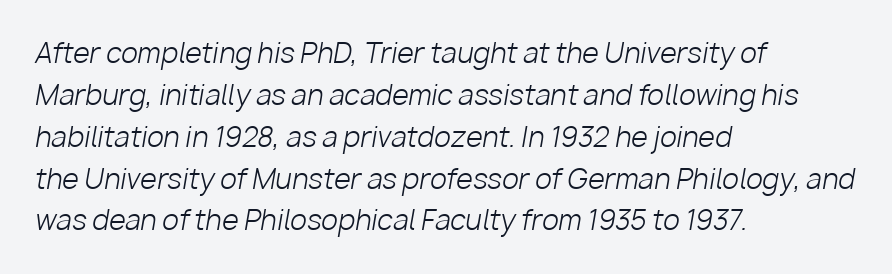
The image shows 27 px text type, italic (leaning right); set left-aligned, normal line spacing (1.55x), normal letter spacing, not underlined.
